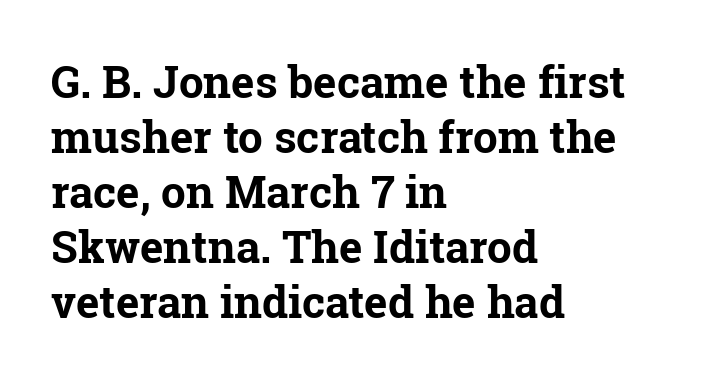
Q: Is the text bold? A: Yes.
Q: Is the text italic (slanted)? A: No, it is upright.
Q: Is the typeface a serif or a sans-serif typeface? A: Serif.
Q: Is the text underlined? A: No.
Q: How is the paragraph aligned? A: Left-aligned.
Q: Is the spacing between letters normal or unusually wide? A: Normal.
Q: Is the spacing between lines tight, normal or loose? A: Normal.
Q: Width (condensed, normal, or wide)? A: Normal.
Q: Stroke contrast? A: Low.
Q: x-height? A: Medium.
Q: Monospaced? A: No.
